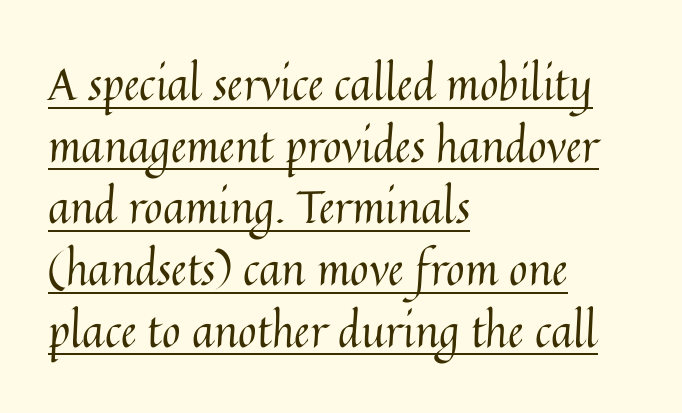
The rendering uses a moderate line-height, typical for paragraphs. Note the varied advance widths — an 'i' is clearly narrower than an 'm'. Heft: none added — not bold. The gaps between neighbouring characters are ordinary and unremarkable.
